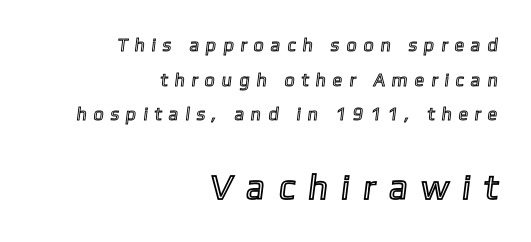
The image shows 35 px text type; set right-aligned, loose line spacing (1.93x), unusually wide letter spacing (+0.38 em), not underlined; the second (bottom) block is 1.94x larger; a medium x-height.
